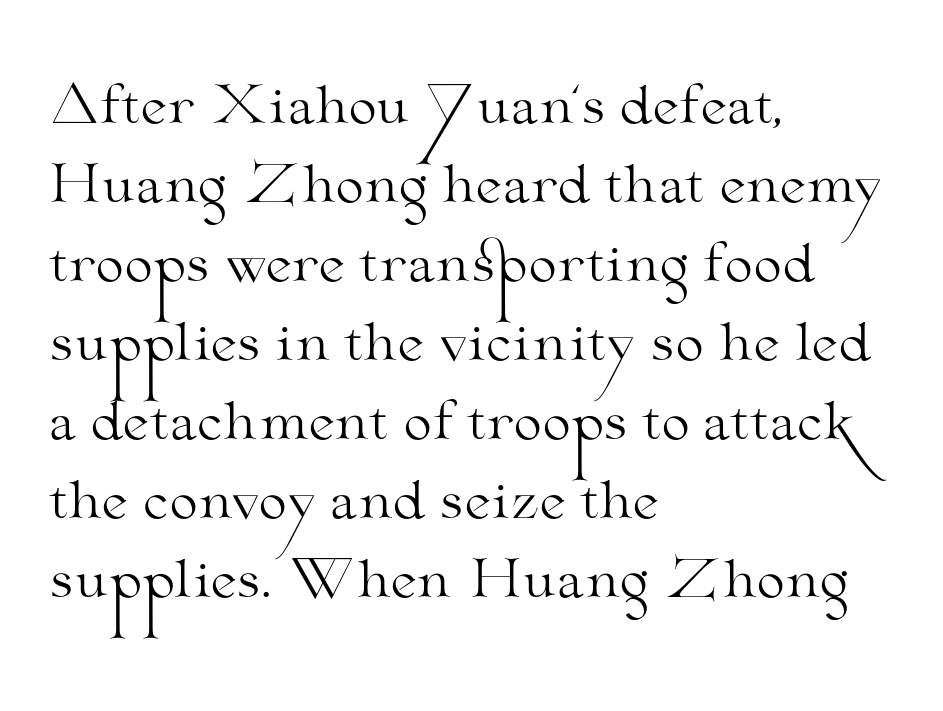
A roman cut, with each character standing at attention. Typeset ragged right — the left edge is the straight one. The passage shown stacks its lines at a standard gap. Tracking here is standard; glyphs follow each other at the usual distance. Looks like regular typesetting: each glyph gets only the width it needs. Observe the serifs anchoring each vertical stroke in this sample.
